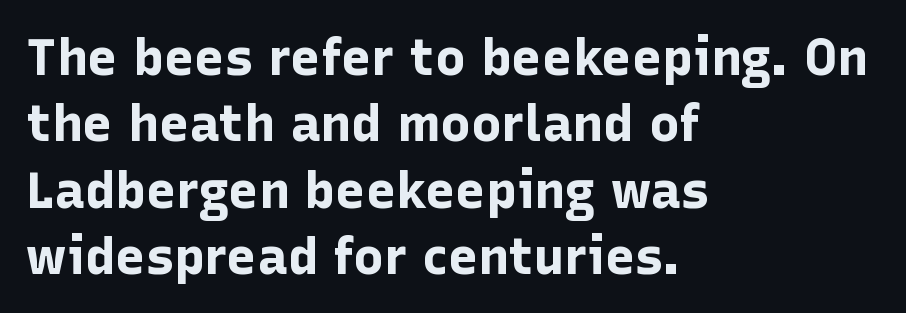
{"serif": "no", "italic": "no", "bold": "yes", "weight": "bold", "width": "normal", "stroke_contrast": "low", "x_height": "medium", "monospaced": "no", "underline": "no", "align": "left", "line_spacing": "normal", "line_spacing_ratio": 1.3, "letter_spacing": "normal", "letter_spacing_em": 0.0, "glyph_px": 51}
